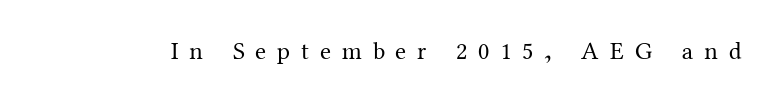
{"italic": "no", "bold": "no", "underline": "no", "letter_spacing": "wide", "letter_spacing_em": 0.44, "glyph_px": 25}
